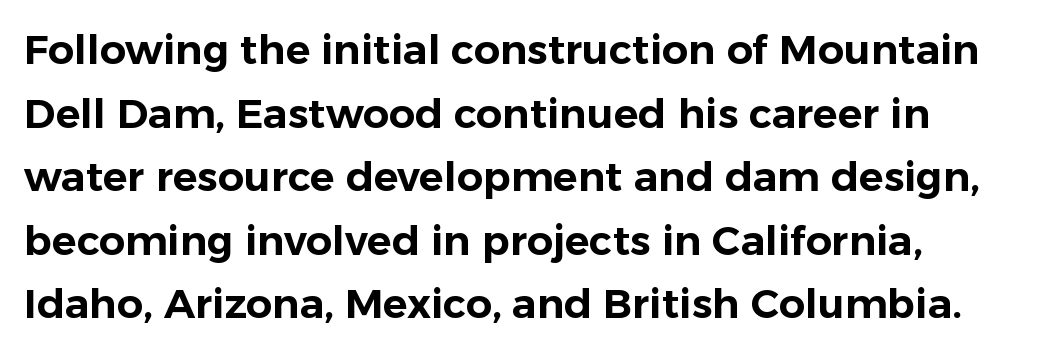
Q: Is the text italic (slanted)? A: No, it is upright.
Q: Is the typeface a serif or a sans-serif typeface? A: Sans-serif.
Q: Is the text underlined? A: No.
Q: Is the spacing between letters normal or unusually wide? A: Normal.
Q: Is the spacing between lines tight, normal or loose? A: Normal.
Q: Width (condensed, normal, or wide)? A: Normal.
Q: Stroke contrast? A: Low.
Q: x-height? A: Medium.
Q: Monospaced? A: No.
